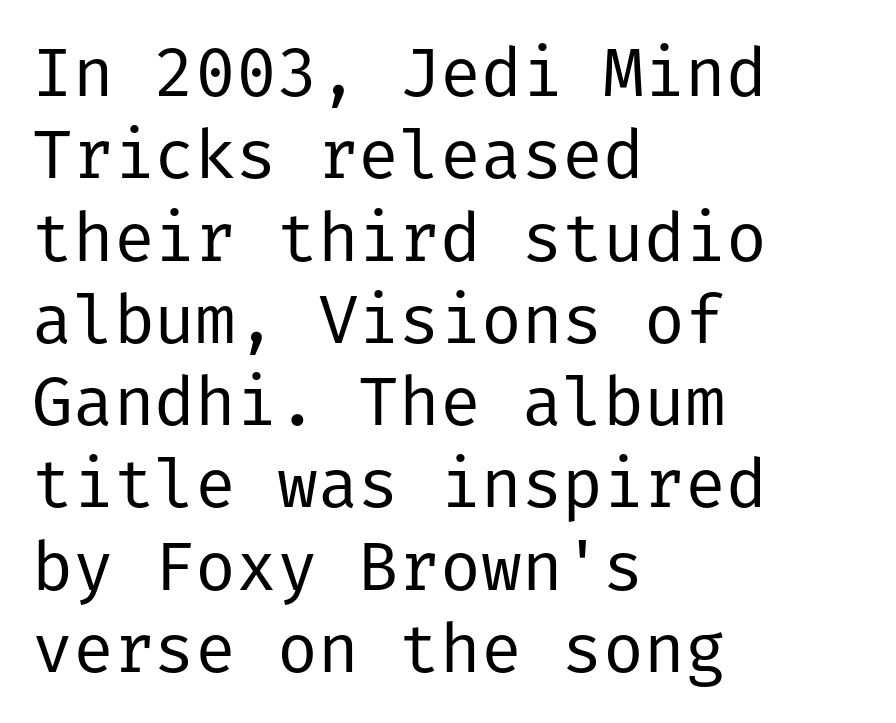
No chunkiness to these letters — they're not bold. The line texture is even and compact thanks to regular tracking. Each line starts at the same left margin while the right side varies. Glance below the letters and you will spot only blank space. Serifs: no, the terminals of the letterforms are clean.
